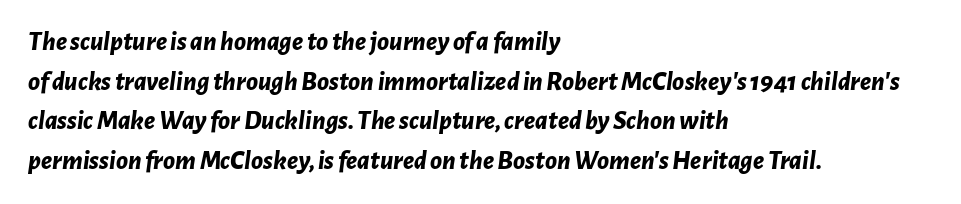
Leftover space on each line is placed entirely after the last word. Reading down the column, the eye jumps a familiar distance to each next line. Does extra space separate the letters? No, they use regular spacing. Plain, unruled lines of type.
